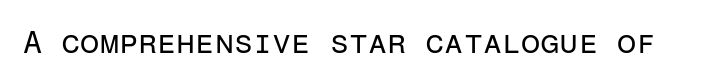
Q: Is the text bold? A: No.
Q: Is the text italic (slanted)? A: No, it is upright.
Q: Is the typeface a serif or a sans-serif typeface? A: Sans-serif.
Q: Is the text underlined? A: No.
Q: Is the spacing between letters normal or unusually wide? A: Normal.
Q: Width (condensed, normal, or wide)? A: Normal.
Q: Stroke contrast? A: Low.
Q: x-height? A: Medium.
Q: Monospaced? A: Yes.
